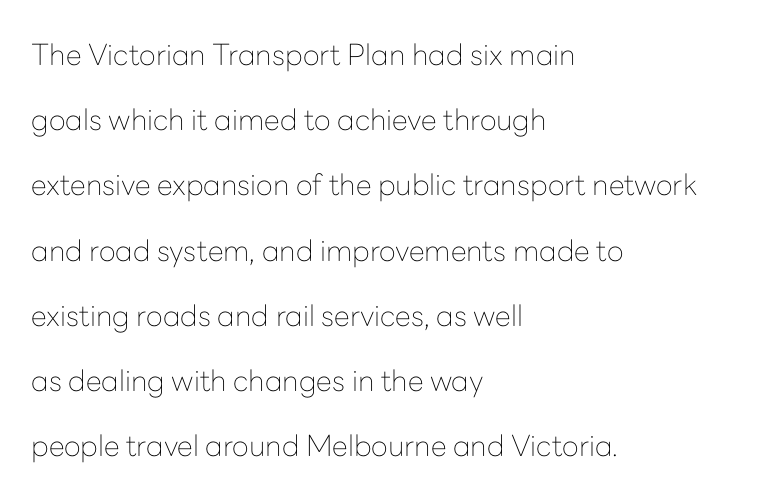
{"serif": "no", "italic": "no", "bold": "no", "weight": "thin", "width": "normal", "stroke_contrast": "low", "x_height": "medium", "monospaced": "no", "underline": "no", "align": "left", "line_spacing": "loose", "line_spacing_ratio": 2.25, "letter_spacing": "normal", "letter_spacing_em": 0.0, "glyph_px": 29}
